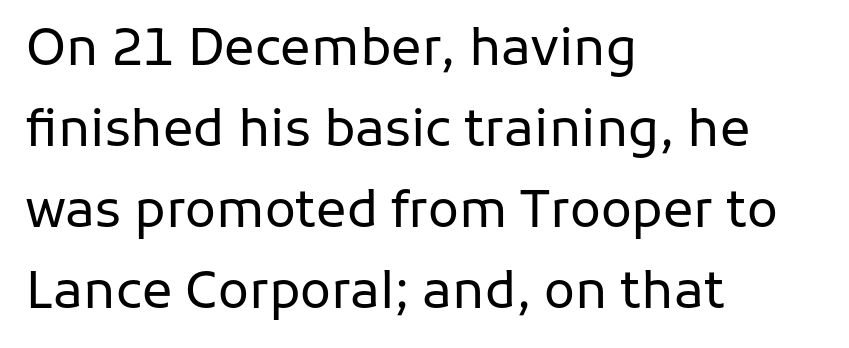
The image shows 51 px regular-weight sans-serif type, upright; set left-aligned, normal line spacing (1.59x), normal letter spacing, not underlined; low stroke contrast and a medium x-height.
